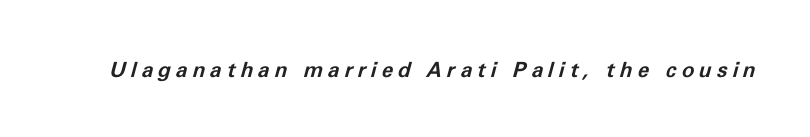
Q: Is the text bold? A: Yes.
Q: Is the text italic (slanted)? A: Yes, it leans right by about 11 degrees.
Q: Is the text underlined? A: No.
Q: Is the spacing between letters normal or unusually wide? A: Unusually wide.
